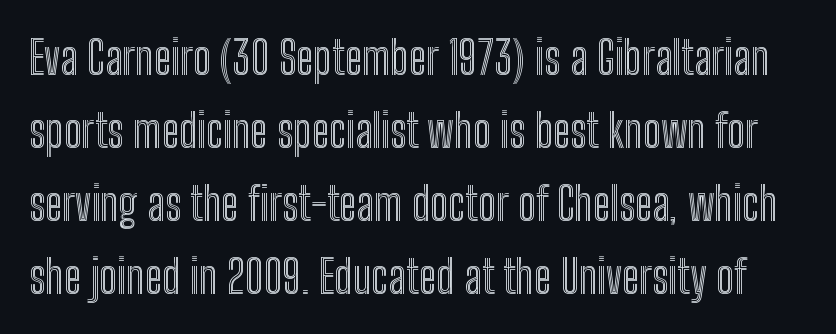
Honestly, the letter spacing is just normal — you wouldn't notice it. One glance says typical: line gaps are just what's usual. No word sits above an underline. When letters stand straight like this, we call the style roman or upright.
